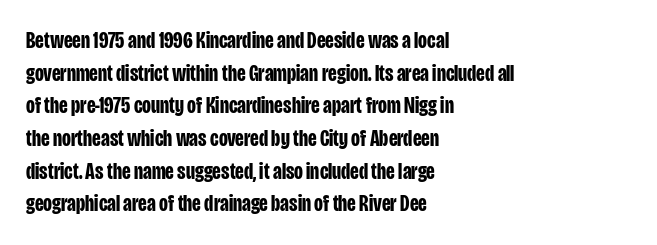
{"italic": "no", "bold": "yes", "underline": "no", "align": "left", "line_spacing": "normal", "line_spacing_ratio": 1.42, "letter_spacing": "normal", "letter_spacing_em": 0.0, "glyph_px": 23}
